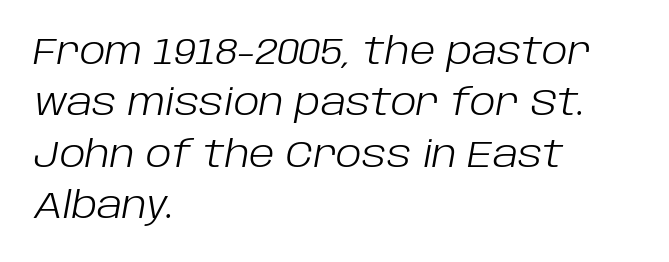
{"italic": "yes", "lean": "right", "slant_degrees": 10, "bold": "no", "weight": "light", "width": "normal", "stroke_contrast": "low", "x_height": "large", "monospaced": "no", "underline": "no", "align": "left", "line_spacing": "normal", "line_spacing_ratio": 1.39, "letter_spacing": "normal", "letter_spacing_em": 0.0, "glyph_px": 37}
